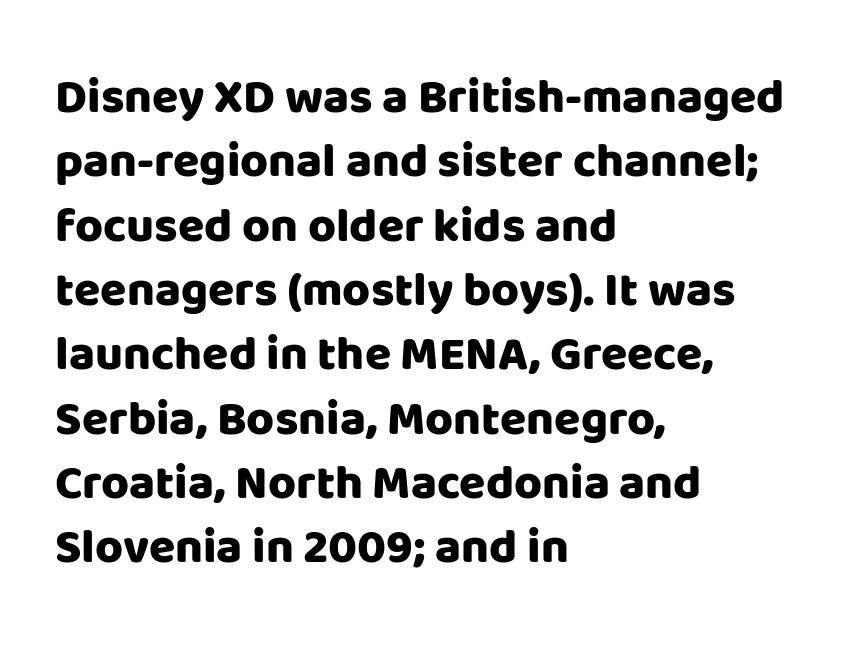
A dark, heavy texture on the line: the type is bold. Tracking value appears to be zero — textbook default spacing. Decoration check: the copy has no underline. This sample has the flowing, uneven cadence of proportional lettering.
